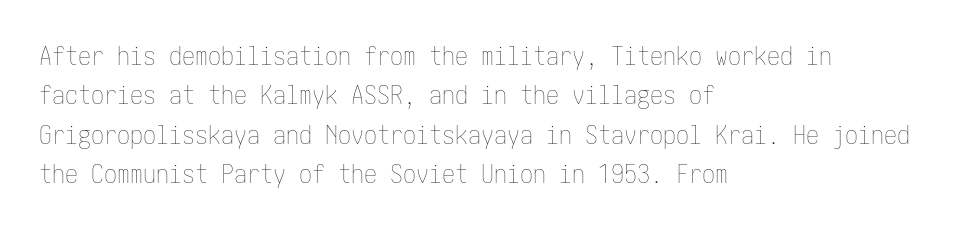
A typesetter would mark this as roman, not italic. Does the leading feel generous? No, just average. The typesetter chose a ragged-right arrangement here. The gaps between neighbouring characters are ordinary and unremarkable. Is this a heavy cut? Hardly; it is regular or lighter. The space directly below the letters is spotless.
